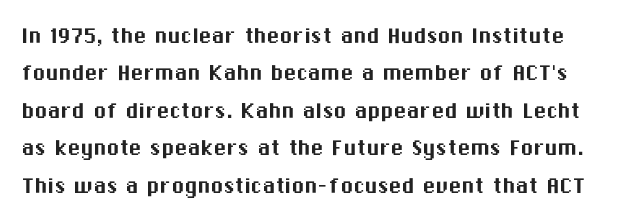
The image shows 26 px text type, upright; set normal line spacing (1.44x), normal letter spacing, not underlined.
